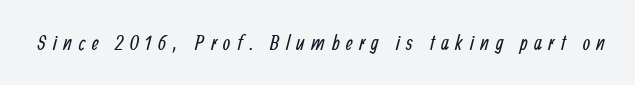
Q: Is the text bold? A: No.
Q: Is the text underlined? A: No.
Q: Is the spacing between letters normal or unusually wide? A: Unusually wide.
